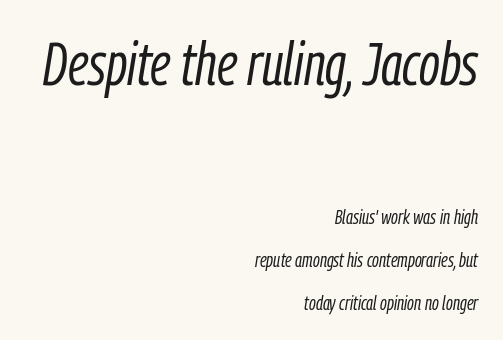
The image shows 61 px light, condensed type, italic (leaning right); set right-aligned, loose line spacing (2.14x), normal letter spacing, not underlined; the first (top) block is 3.05x larger; low stroke contrast and a medium x-height.
